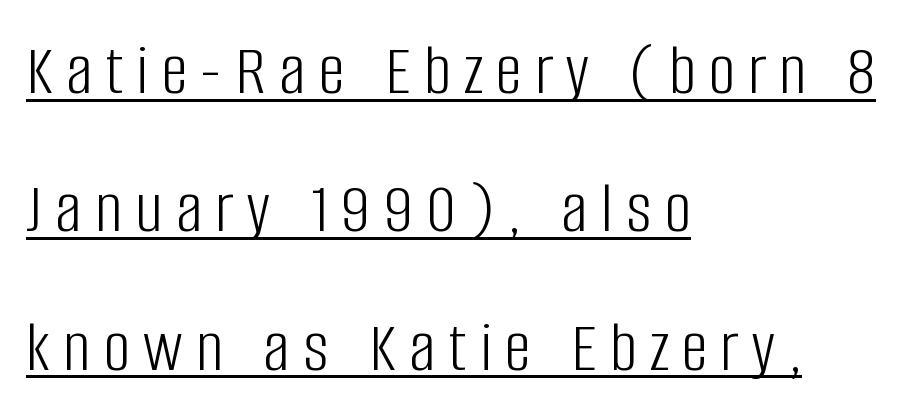
{"serif": "no", "italic": "no", "bold": "no", "weight": "light", "width": "condensed", "stroke_contrast": "low", "x_height": "large", "monospaced": "no", "underline": "yes", "align": "left", "line_spacing_ratio": 1.87, "glyph_px": 74}
